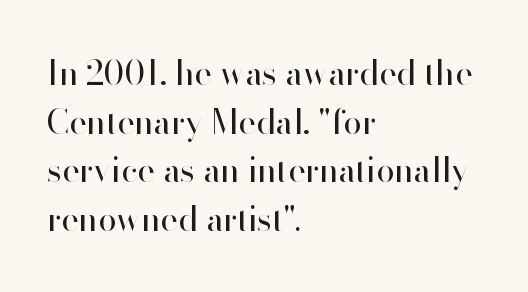
The image shows 33 px regular-weight sans-serif type, upright; set left-aligned, normal line spacing (1.47x), normal letter spacing, not underlined; high stroke contrast and a small x-height.
